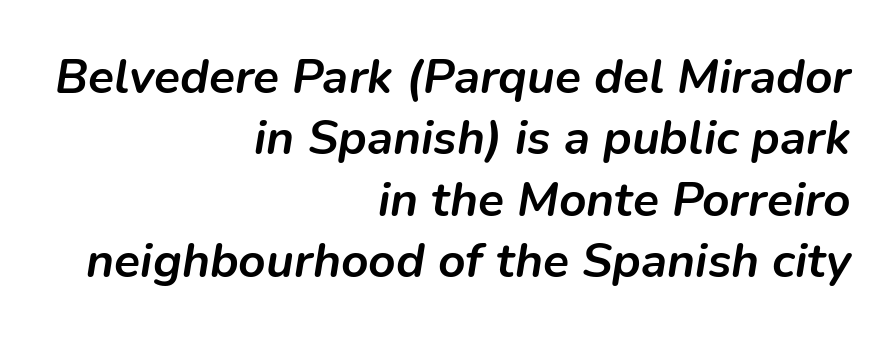
Q: Is the text bold? A: Yes.
Q: Is the text italic (slanted)? A: Yes, it leans right by about 9 degrees.
Q: Is the text underlined? A: No.
Q: How is the paragraph aligned? A: Right-aligned.
Q: Is the spacing between letters normal or unusually wide? A: Normal.
Q: Is the spacing between lines tight, normal or loose? A: Normal.
Q: Width (condensed, normal, or wide)? A: Normal.
Q: Stroke contrast? A: Low.
Q: x-height? A: Medium.
Q: Monospaced? A: No.
